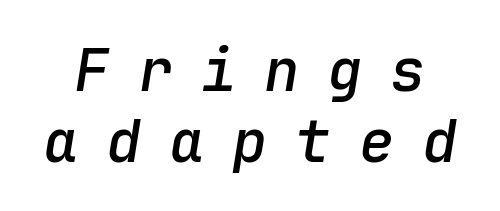
The image shows 59 px semibold type, italic (leaning right), monospaced; set line spacing 1.21x, unusually wide letter spacing (+0.47 em), not underlined; low stroke contrast and a medium x-height.
